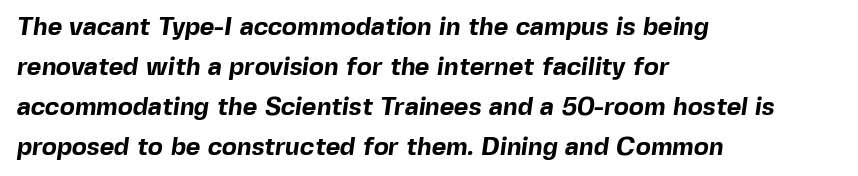
Rule under the text: the space is simply empty. In terms of weight, the rendering is a true, heavy bold. Horizontal bands of white between lines are of average thickness. The letters sit at their default tracking, neither squeezed nor spread. In CSS terms this would be text-align: left.
